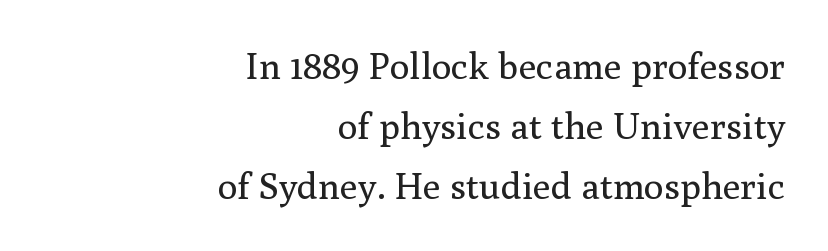
{"serif": "yes", "italic": "no", "bold": "no", "weight": "regular", "width": "normal", "stroke_contrast": "medium", "x_height": "medium", "monospaced": "no", "underline": "no", "align": "right", "line_spacing": "normal", "line_spacing_ratio": 1.62, "letter_spacing": "normal", "letter_spacing_em": 0.0, "glyph_px": 37}
